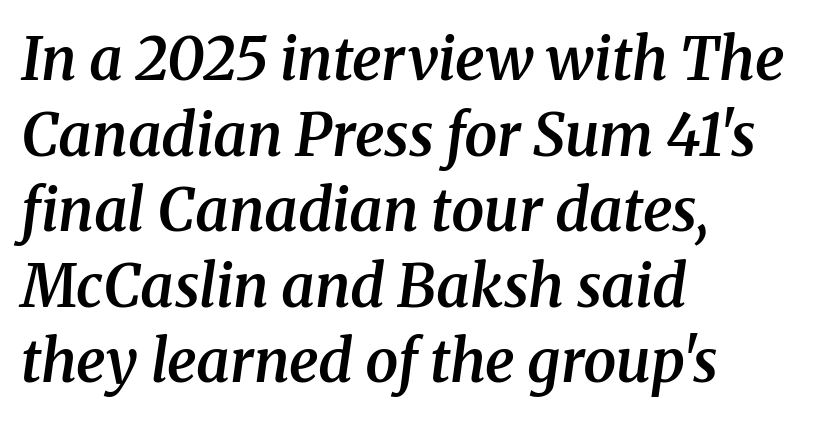
Letter spacing: default. Emphasis by weight is partial: semibold. The text was rendered using a seriffed face with decorative stroke endings. Looks like regular typesetting: each glyph gets only the width it needs. Beneath every word, the page is bare. Line spacing here is normal.
